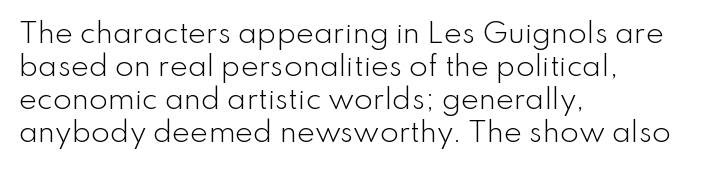
Q: Is the text bold? A: No.
Q: Is the text italic (slanted)? A: No, it is upright.
Q: Is the text underlined? A: No.
Q: How is the paragraph aligned? A: Left-aligned.
Q: Is the spacing between letters normal or unusually wide? A: Normal.
